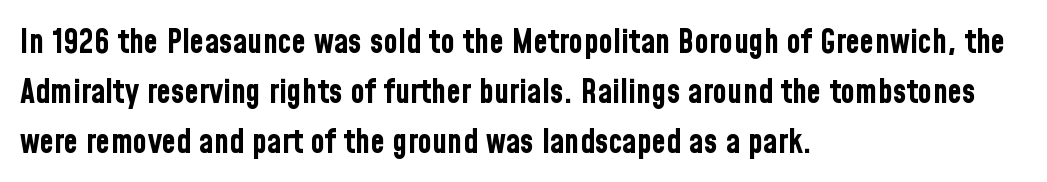
{"serif": "no", "italic": "no", "bold": "yes", "weight": "bold", "width": "condensed", "stroke_contrast": "low", "x_height": "medium", "monospaced": "no", "underline": "no", "align": "left", "line_spacing": "normal", "line_spacing_ratio": 1.52, "letter_spacing": "normal", "letter_spacing_em": 0.0, "glyph_px": 33}
